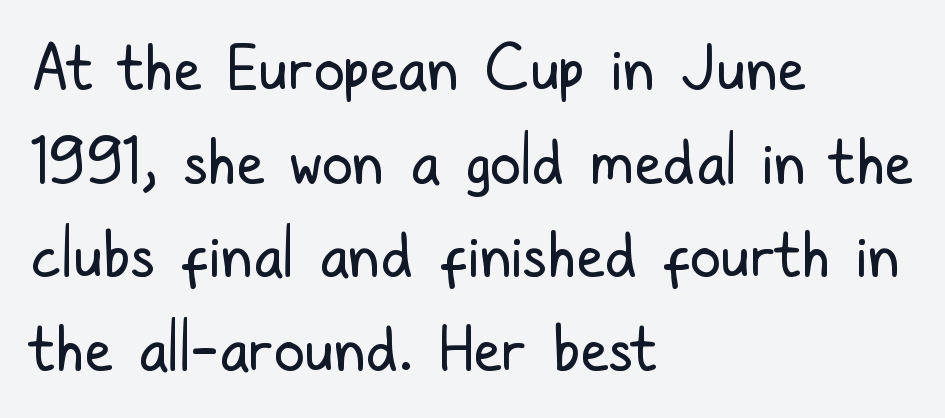
Q: Is the text bold? A: No.
Q: Is the text italic (slanted)? A: No, it is upright.
Q: Is the typeface a serif or a sans-serif typeface? A: Sans-serif.
Q: Is the text underlined? A: No.
Q: How is the paragraph aligned? A: Left-aligned.
Q: Is the spacing between letters normal or unusually wide? A: Normal.
Q: Is the spacing between lines tight, normal or loose? A: Normal.
Q: Width (condensed, normal, or wide)? A: Condensed.
Q: Stroke contrast? A: Low.
Q: x-height? A: Medium.
Q: Monospaced? A: No.
